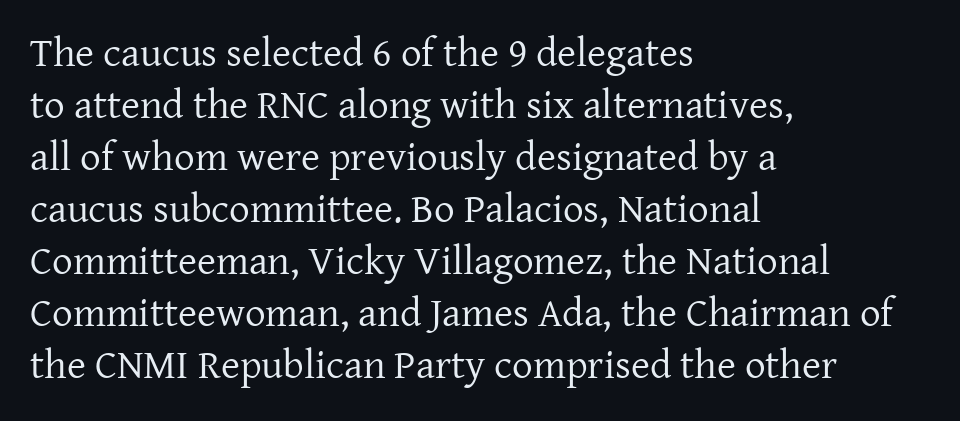
{"serif": "yes", "italic": "no", "bold": "no", "weight": "regular", "width": "normal", "stroke_contrast": "low", "x_height": "medium", "monospaced": "no", "underline": "no", "align": "left", "line_spacing": "normal", "line_spacing_ratio": 1.27, "letter_spacing": "normal", "letter_spacing_em": 0.0, "glyph_px": 41}
